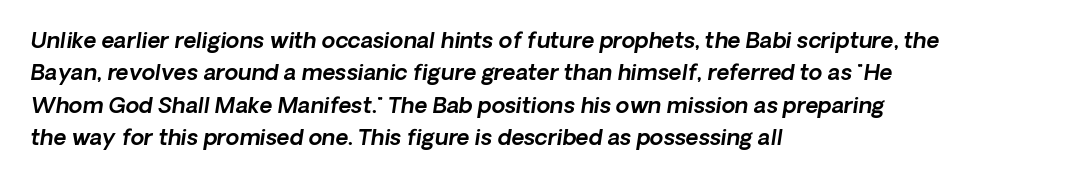
The image shows 22 px text type, italic (leaning right); set left-aligned, normal line spacing (1.47x), normal letter spacing, not underlined.
